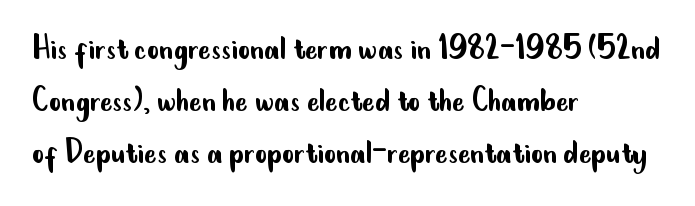
The font family rendered here belongs to the sans-serif group. Type without underlining. These lines keep a tight, regular rhythm from letter to letter. Notice how the passage keeps a crisp vertical edge on the left only. The face looks like a standard text weight, possibly lighter.
